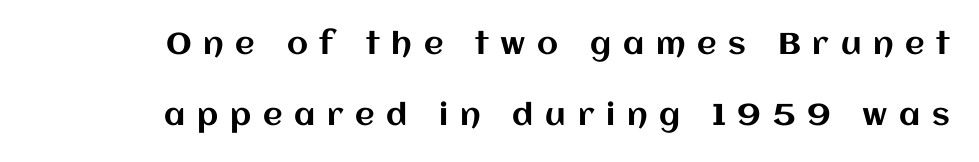
The image shows 30 px text type, upright; set loose line spacing (2.36x), unusually wide letter spacing (+0.39 em), not underlined; medium stroke contrast and a large x-height.
